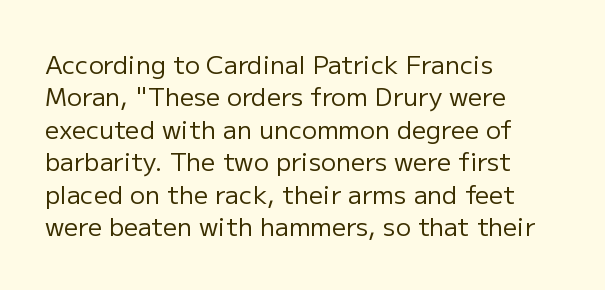
The words here are not underlined. Whoever set this chose a conventional vertical rhythm. Honestly, the letter spacing is just normal — you wouldn't notice it. Tall strokes in this sample are plumb rather than angled. Compared with a centered layout, this one pins lines to the left instead. The weight tops out at a normal text grade.
